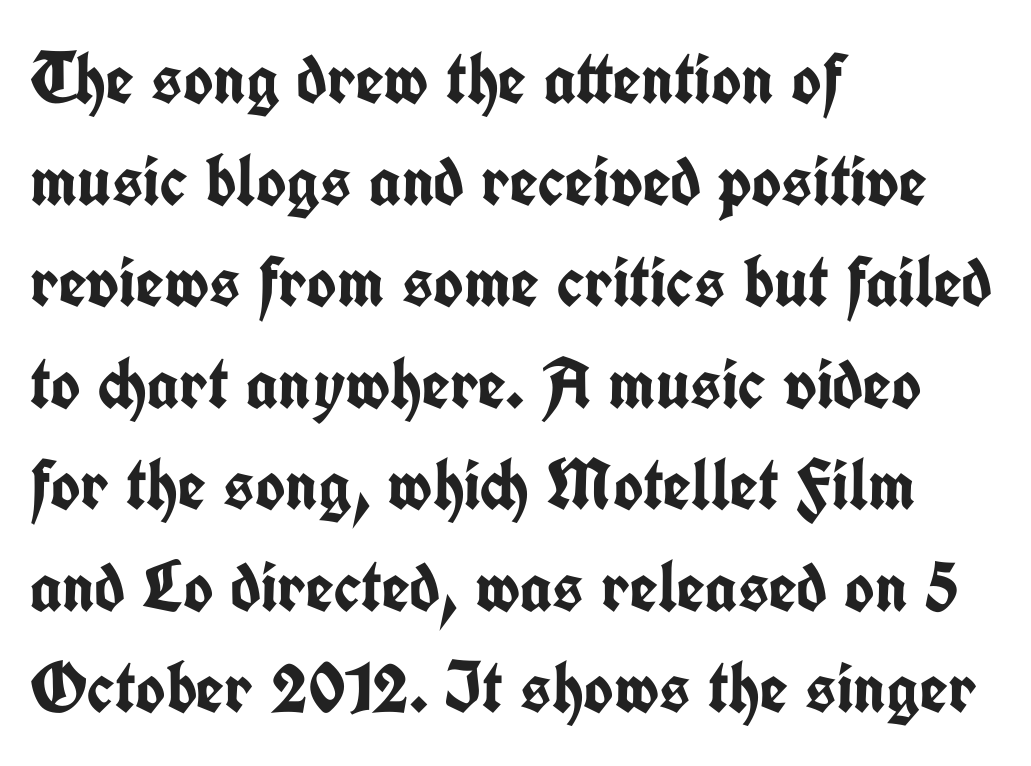
Notice how the passage keeps a crisp vertical edge on the left only. The passage shown is typed in a proportional face where columns would drift. Caption: standard tracking, unaltered. This is the regular roman posture of the typeface. Pretty heavy lettering here — definitely bold.
